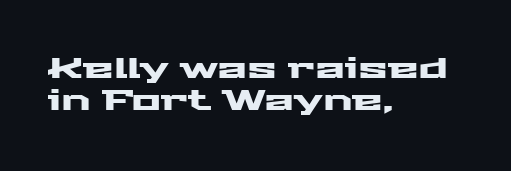
The image shows 28 px wide sans-serif type, upright; set left-aligned, tight line spacing (1.13x), normal letter spacing, not underlined; medium stroke contrast and a medium x-height.
